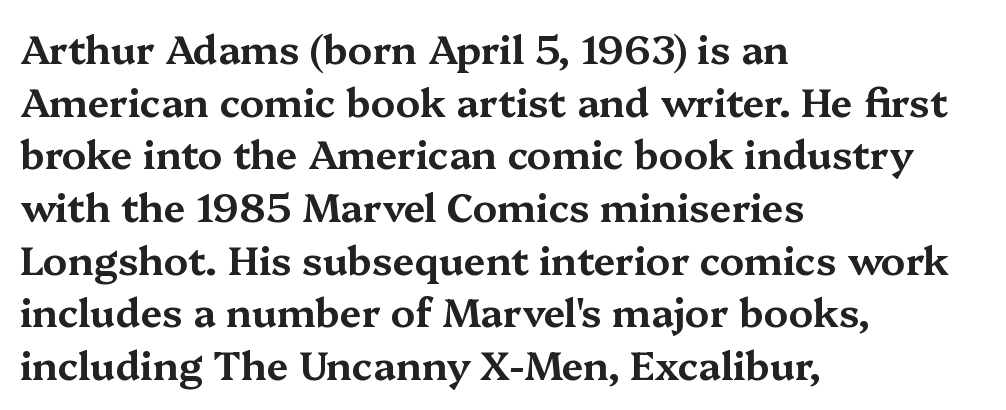
The image shows 39 px wide serif type, upright; set left-aligned, normal line spacing (1.35x), normal letter spacing, not underlined; medium stroke contrast and a medium x-height.
